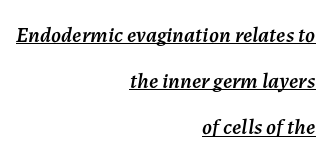
The image shows 22 px text type, italic (leaning right); set right-aligned, loose line spacing (2.1x), normal letter spacing, underlined.
